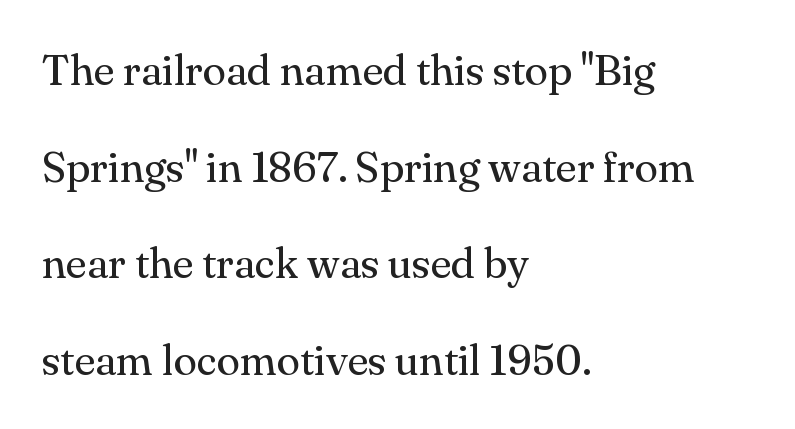
The image shows 43 px regular-weight serif type, upright; set left-aligned, loose line spacing (2.25x), normal letter spacing, not underlined; medium stroke contrast and a small x-height.
